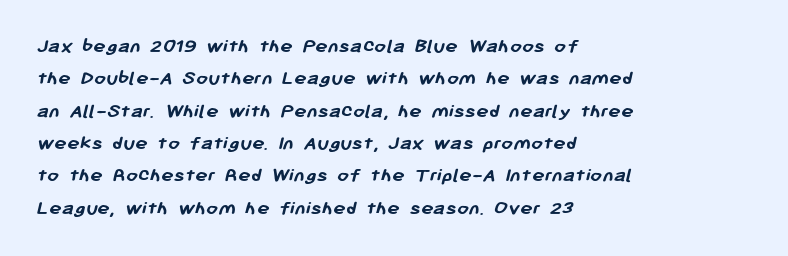
The image shows 21 px bold type; set left-aligned, normal line spacing (1.54x), normal letter spacing, not underlined.
